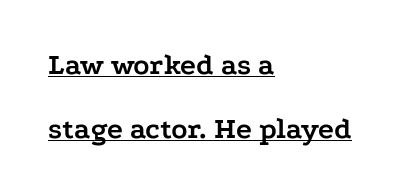
Q: Is the text bold? A: Yes.
Q: Is the text italic (slanted)? A: No, it is upright.
Q: Is the typeface a serif or a sans-serif typeface? A: Serif.
Q: Is the text underlined? A: Yes.
Q: How is the paragraph aligned? A: Left-aligned.
Q: Is the spacing between letters normal or unusually wide? A: Normal.
Q: Is the spacing between lines tight, normal or loose? A: Loose.
Q: Width (condensed, normal, or wide)? A: Wide.
Q: Stroke contrast? A: Low.
Q: x-height? A: Medium.
Q: Monospaced? A: No.
